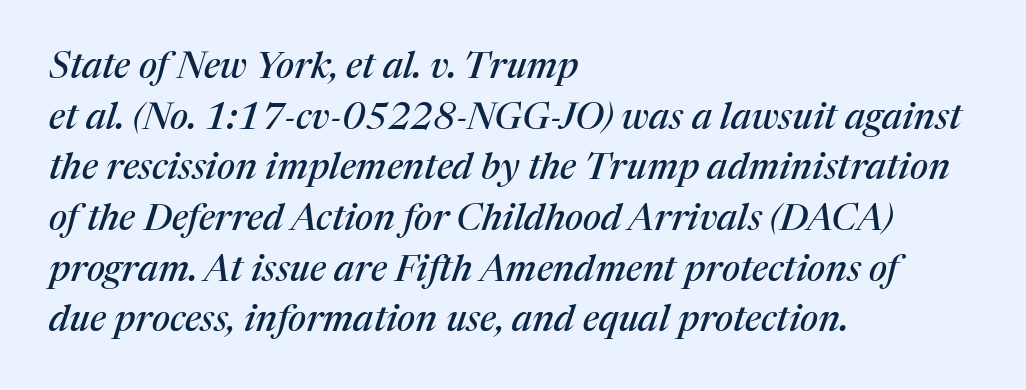
Short note: letters normally spaced. Each line starts at the same left margin while the right side varies. The type family on display is of the serif kind. Italic? Definitely — the glyphs are oblique.
